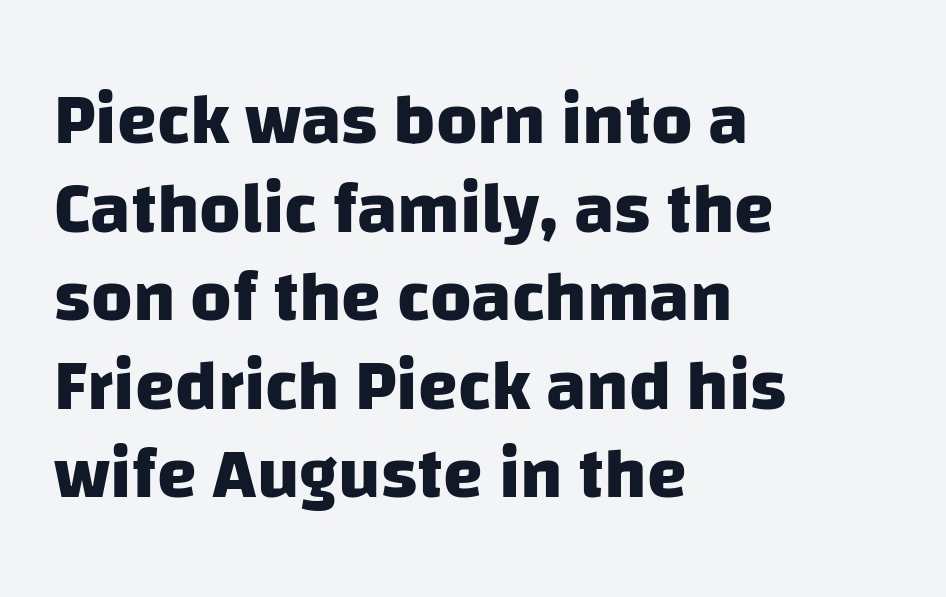
{"serif": "no", "bold": "yes", "weight": "heavy", "width": "normal", "stroke_contrast": "low", "x_height": "large", "monospaced": "no", "underline": "no", "align": "left", "line_spacing_ratio": 1.23, "letter_spacing": "normal", "letter_spacing_em": 0.0, "glyph_px": 72}
